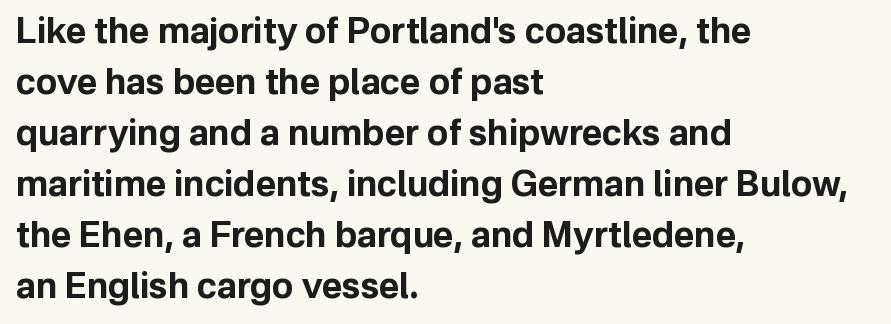
{"serif": "no", "italic": "no", "bold": "yes", "weight": "bold", "width": "normal", "stroke_contrast": "low", "x_height": "medium", "monospaced": "no", "underline": "no", "align": "left", "line_spacing": "normal", "line_spacing_ratio": 1.46, "letter_spacing": "normal", "letter_spacing_em": 0.0, "glyph_px": 35}
